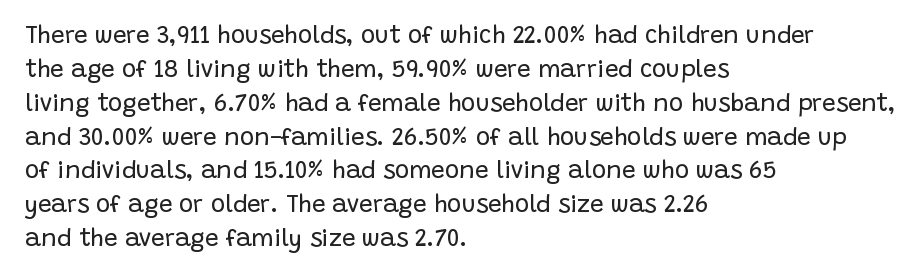
Q: Is the text bold? A: No.
Q: Is the text italic (slanted)? A: No, it is upright.
Q: Is the text underlined? A: No.
Q: How is the paragraph aligned? A: Left-aligned.
Q: Is the spacing between letters normal or unusually wide? A: Normal.
Q: Is the spacing between lines tight, normal or loose? A: Normal.
